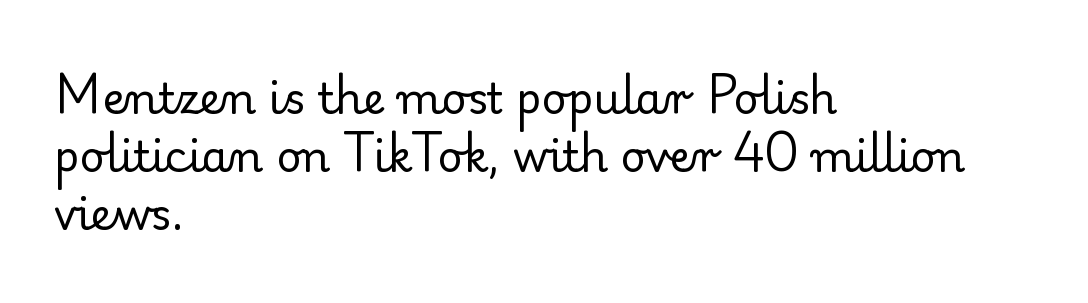
{"serif": "yes", "italic": "no", "bold": "no", "weight": "regular", "width": "normal", "stroke_contrast": "low", "x_height": "small", "monospaced": "no", "underline": "no", "align": "left", "line_spacing": "normal", "line_spacing_ratio": 1.35, "letter_spacing": "normal", "letter_spacing_em": 0.0, "glyph_px": 43}
